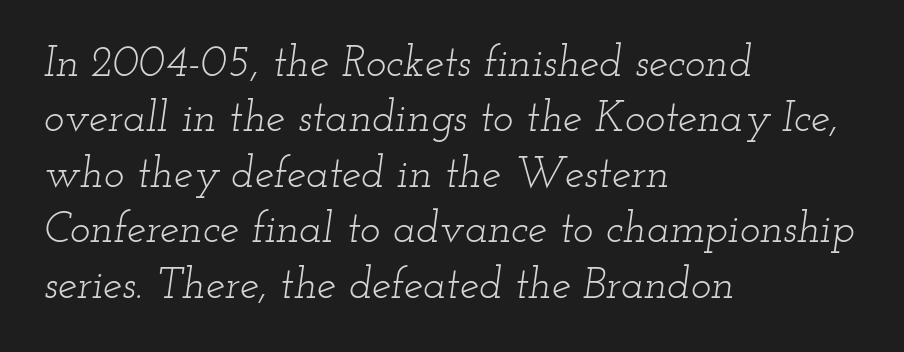
The letters advance in unequal steps, a hallmark of proportional type. A light-to-regular cut is what we see here. Notice how the stems are inclined rather than vertical — that's the hallmark of italics. Short note: letters normally spaced.
